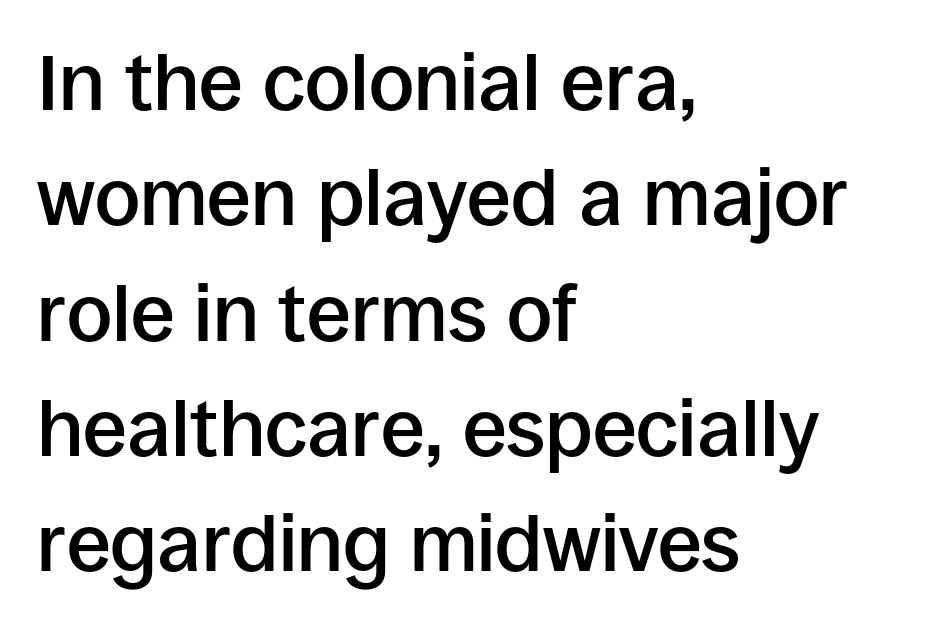
Reading down the column, the eye jumps a familiar distance to each next line. Varying glyph widths throughout — classic text-font behaviour. Honestly, there is no underline to notice here at all. A typesetter would label this face a sans.
